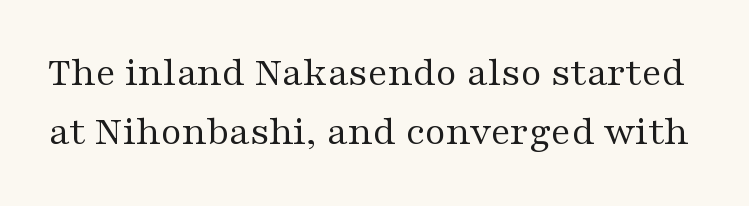
{"serif": "yes", "italic": "no", "bold": "no", "weight": "regular", "width": "wide", "stroke_contrast": "medium", "x_height": "medium", "monospaced": "no", "underline": "no", "line_spacing": "normal", "line_spacing_ratio": 1.44, "letter_spacing": "normal", "letter_spacing_em": 0.0, "glyph_px": 41}
